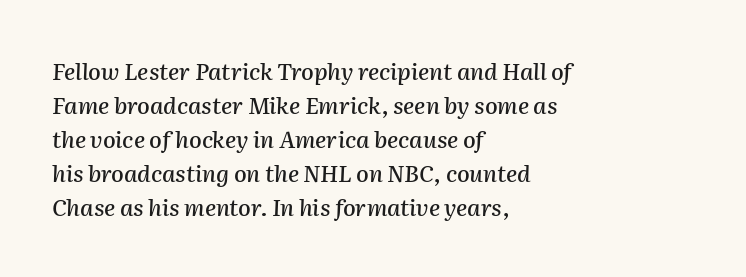
{"italic": "yes", "lean": "right", "slant_degrees": 2, "underline": "no", "align": "left", "line_spacing": "normal", "line_spacing_ratio": 1.48, "letter_spacing": "normal", "letter_spacing_em": 0.0, "glyph_px": 23}
